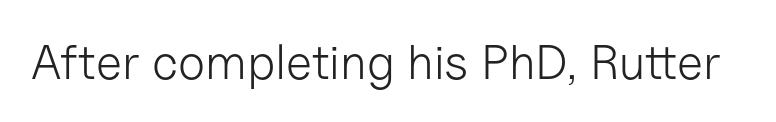
Ink coverage per letter is moderate at most. The glyphs are unaccompanied by any horizontal stroke below them. This is the regular roman posture of the typeface. Letter spacing: default.
